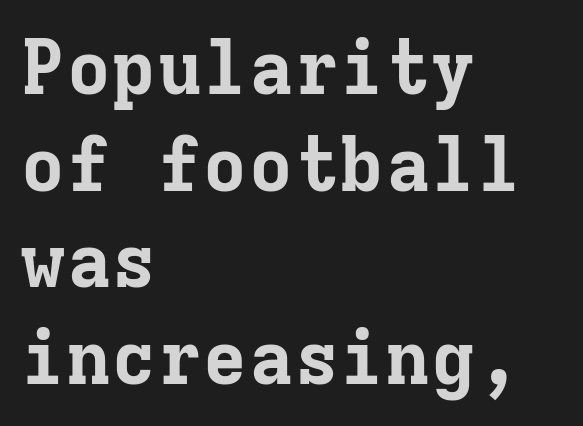
{"serif": "yes", "italic": "no", "bold": "yes", "weight": "bold", "width": "normal", "stroke_contrast": "low", "x_height": "medium", "monospaced": "yes", "underline": "no", "align": "left", "line_spacing": "normal", "line_spacing_ratio": 1.27, "letter_spacing": "normal", "letter_spacing_em": 0.0, "glyph_px": 76}
